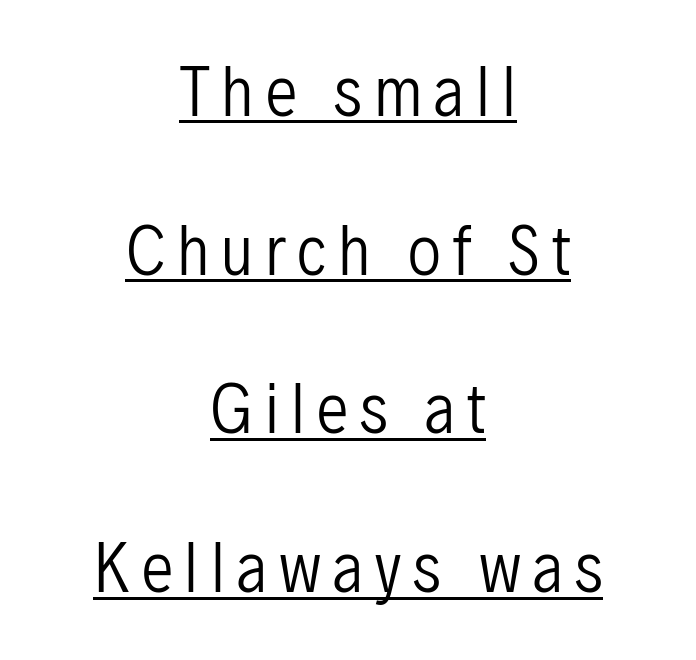
{"serif": "no", "italic": "no", "bold": "no", "weight": "regular", "width": "condensed", "stroke_contrast": "low", "x_height": "medium", "monospaced": "no", "underline": "yes", "align": "center", "line_spacing": "loose", "line_spacing_ratio": 2.48, "glyph_px": 64}
